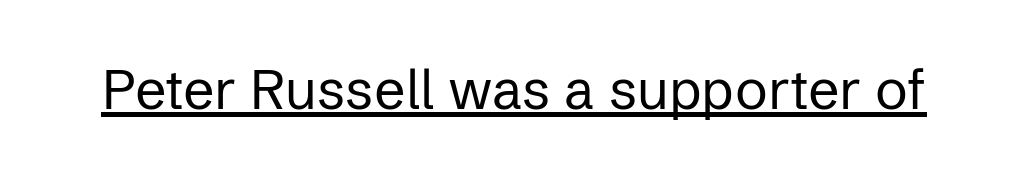
The strokes are not fattened; the text isn't bold. Decoration check: the copy is underlined. This is roman type, the default non-slanted kind. Character widths vary here, with narrow letters taking less room than wide ones. Tracking here is standard; glyphs follow each other at the usual distance. The rendering shows plain stroke endings on the letterforms — a sans-serif design.
